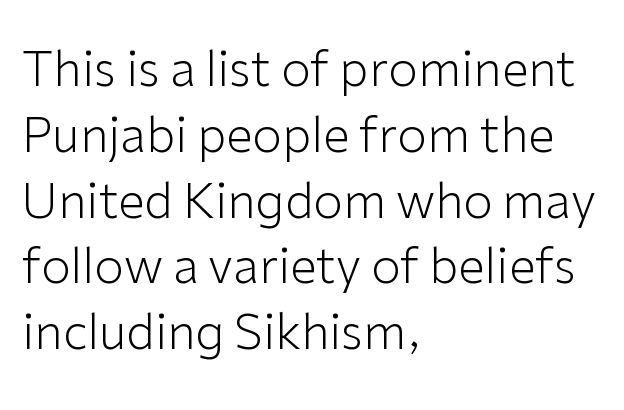
Q: Is the text bold? A: No.
Q: Is the text italic (slanted)? A: No, it is upright.
Q: Is the typeface a serif or a sans-serif typeface? A: Sans-serif.
Q: Is the text underlined? A: No.
Q: How is the paragraph aligned? A: Left-aligned.
Q: Is the spacing between letters normal or unusually wide? A: Normal.
Q: Is the spacing between lines tight, normal or loose? A: Normal.
Q: Width (condensed, normal, or wide)? A: Normal.
Q: Stroke contrast? A: Low.
Q: x-height? A: Medium.
Q: Monospaced? A: No.
